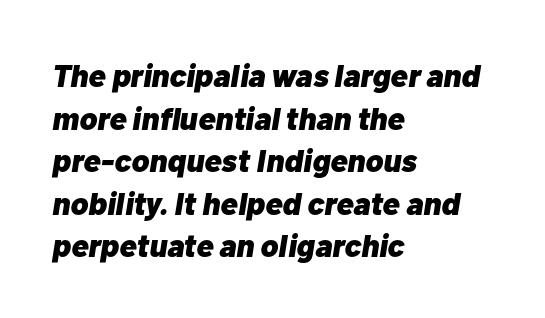
{"italic": "yes", "lean": "right", "slant_degrees": 10, "bold": "yes", "weight": "heavy", "width": "normal", "stroke_contrast": "low", "x_height": "medium", "monospaced": "no", "underline": "no", "align": "left", "line_spacing": "normal", "line_spacing_ratio": 1.33, "letter_spacing": "normal", "letter_spacing_em": 0.0, "glyph_px": 32}
